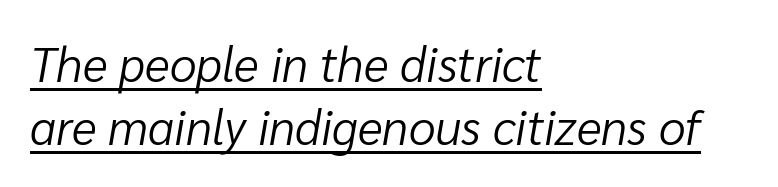
{"italic": "yes", "lean": "right", "slant_degrees": 10, "bold": "no", "weight": "light", "width": "normal", "stroke_contrast": "low", "x_height": "medium", "monospaced": "no", "underline": "yes", "align": "left", "line_spacing": "normal", "line_spacing_ratio": 1.31, "letter_spacing": "normal", "letter_spacing_em": 0.0, "glyph_px": 48}
